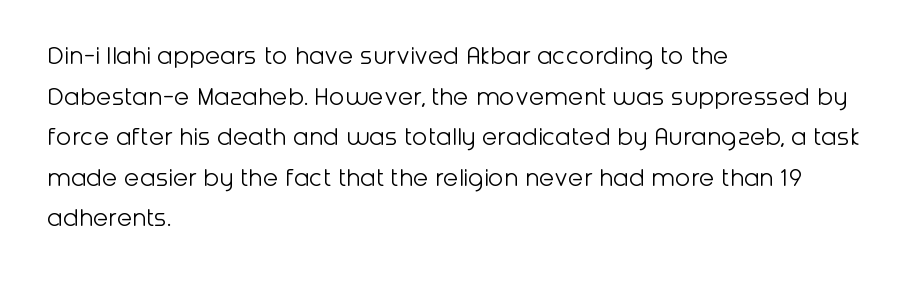
The image shows 28 px light sans-serif type, upright; set left-aligned, normal line spacing (1.45x), normal letter spacing, not underlined; low stroke contrast and a medium x-height.
